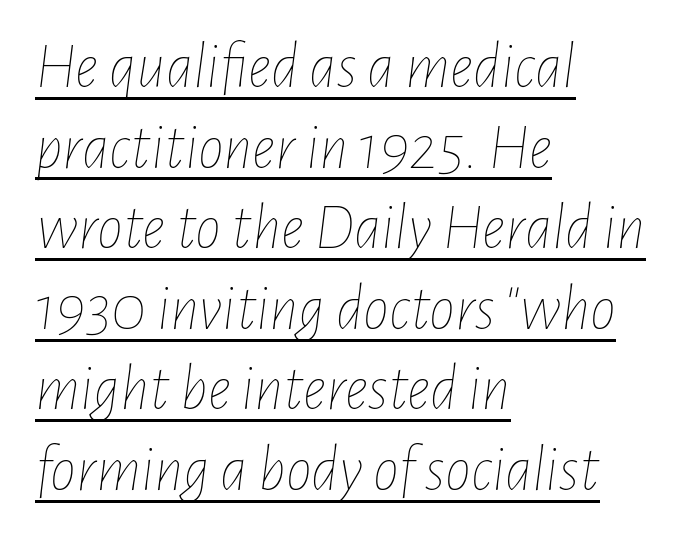
Q: Is the text bold? A: No.
Q: Is the text italic (slanted)? A: Yes, it leans right by about 7 degrees.
Q: Is the text underlined? A: Yes.
Q: How is the paragraph aligned? A: Left-aligned.
Q: Is the spacing between letters normal or unusually wide? A: Normal.
Q: Width (condensed, normal, or wide)? A: Condensed.
Q: Stroke contrast? A: Low.
Q: x-height? A: Medium.
Q: Monospaced? A: No.
